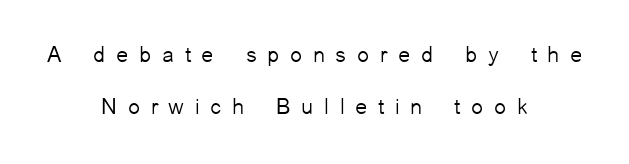
{"italic": "no", "bold": "no", "underline": "no", "align": "center", "line_spacing": "loose", "line_spacing_ratio": 2.37, "letter_spacing": "wide", "letter_spacing_em": 0.48, "glyph_px": 22}
